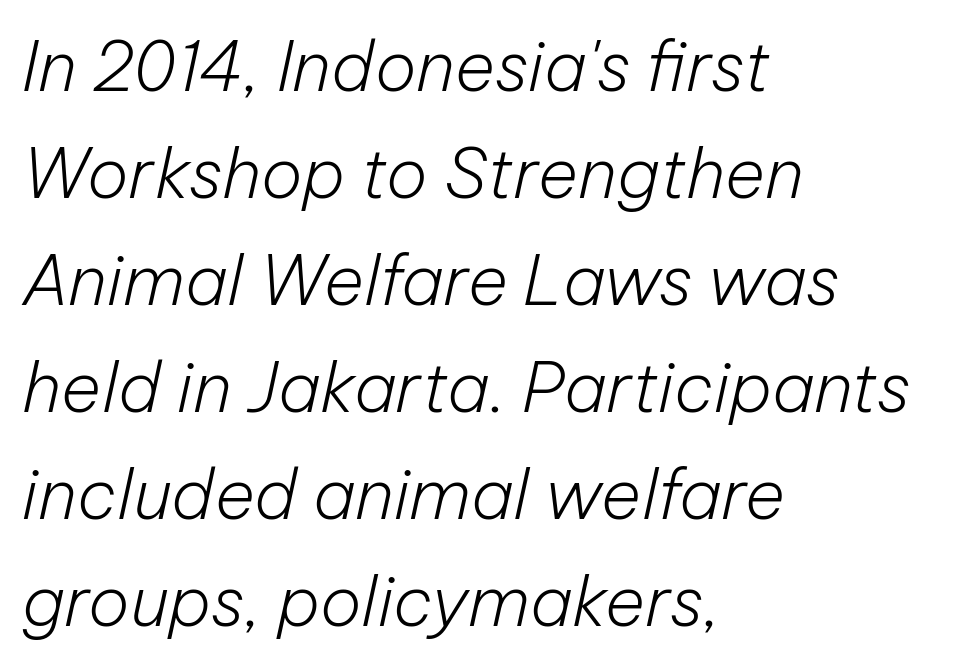
All the whitespace from short lines collects on the right. The typeface has the unassuming heft of standard copy or less. Successive baselines arrive at the customary interval. Do the characters align in a grid? No, the font is proportional. Words float on clear page, feet unadorned.
